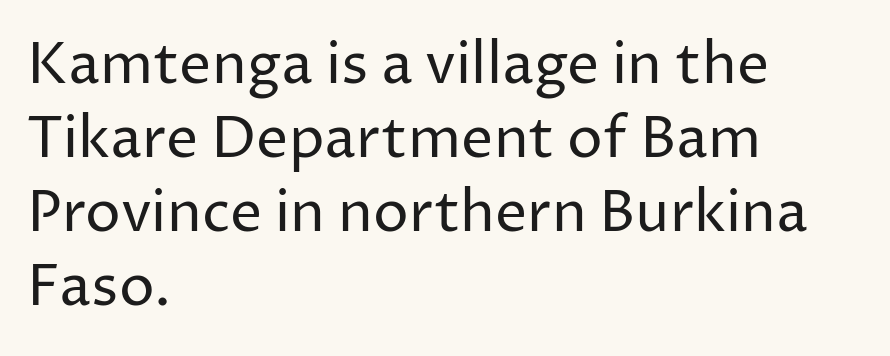
The image shows 57 px regular-weight sans-serif type, upright; set left-aligned, normal line spacing (1.3x), normal letter spacing, not underlined; low stroke contrast and a medium x-height.
